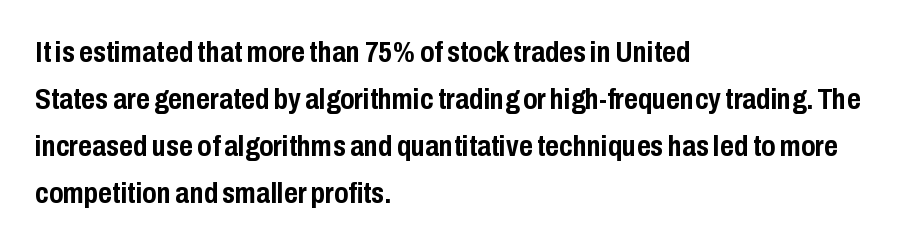
The image shows 30 px semibold, condensed sans-serif type, upright; set left-aligned, normal line spacing (1.57x), normal letter spacing, not underlined; low stroke contrast and a medium x-height.
